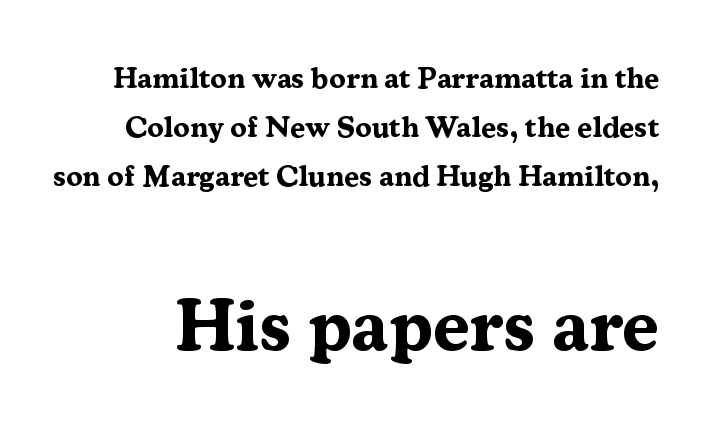
The image shows 74 px bold serif type, upright; set normal line spacing (1.64x), normal letter spacing, not underlined; the second (bottom) block is 2.47x larger; medium stroke contrast and a medium x-height.
